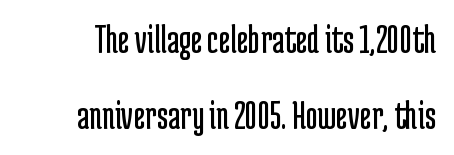
No heavy texture on the line: the type isn't bold. Classification — sans serif. Italic? Not at all — the glyphs are vertical. Spacing between characters is what you'd get straight out of the box.
